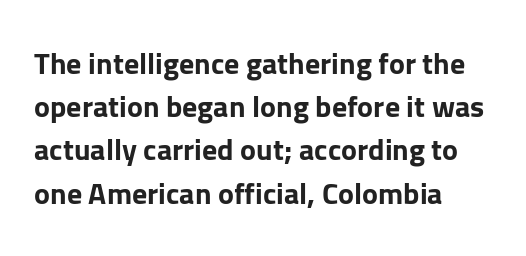
This sample uses an upright cut, with every glyph sitting square on the baseline. The horizontal fit of the characters is conventional and even. The baseline area is clear. The typeface chosen for these lines omits serifs. A classic flush-left, rag-right setting is used for this passage.
